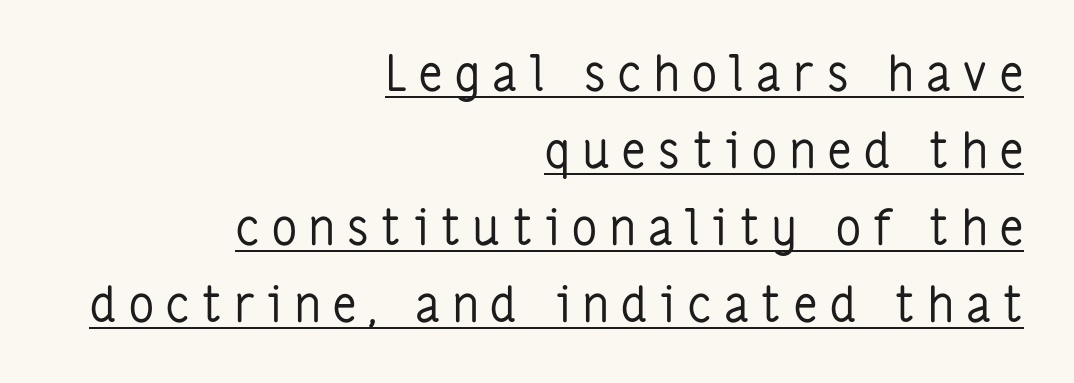
Q: Is the text bold? A: No.
Q: Is the text italic (slanted)? A: No, it is upright.
Q: Is the typeface a serif or a sans-serif typeface? A: Sans-serif.
Q: Is the text underlined? A: Yes.
Q: How is the paragraph aligned? A: Right-aligned.
Q: Is the spacing between letters normal or unusually wide? A: Unusually wide.
Q: Is the spacing between lines tight, normal or loose? A: Normal.
Q: Width (condensed, normal, or wide)? A: Condensed.
Q: Stroke contrast? A: Low.
Q: x-height? A: Medium.
Q: Monospaced? A: No.
